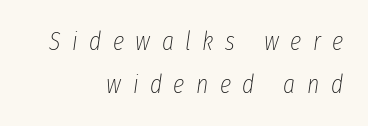
Q: Is the text bold? A: No.
Q: Is the text italic (slanted)? A: Yes, it leans right by about 8 degrees.
Q: Is the text underlined? A: No.
Q: How is the paragraph aligned? A: Right-aligned.
Q: Is the spacing between letters normal or unusually wide? A: Unusually wide.
Q: Is the spacing between lines tight, normal or loose? A: Normal.
